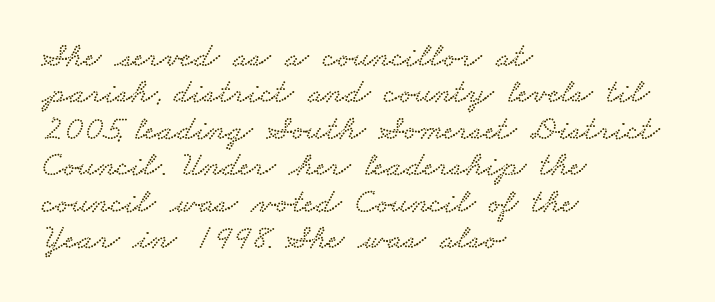
The face used here is proportionally spaced, like ordinary book or web type. Between one letter and the next there's only the usual sliver of space. Unlike a clean sans, this face finishes its strokes with serifs. Successive baselines arrive quickly, one right under another. Casual observation: everything's shoved over to the left. Descenders are the only things crossing below the line.
